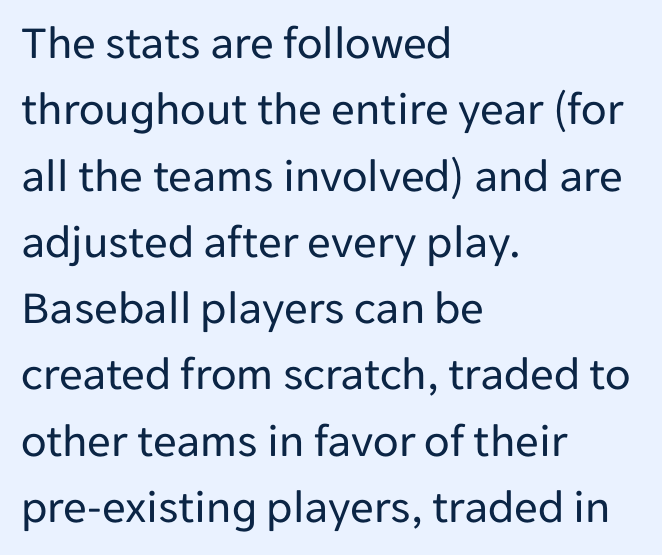
The image shows 47 px regular-weight sans-serif type, upright; set left-aligned, normal line spacing (1.41x), normal letter spacing, not underlined; low stroke contrast and a medium x-height.
